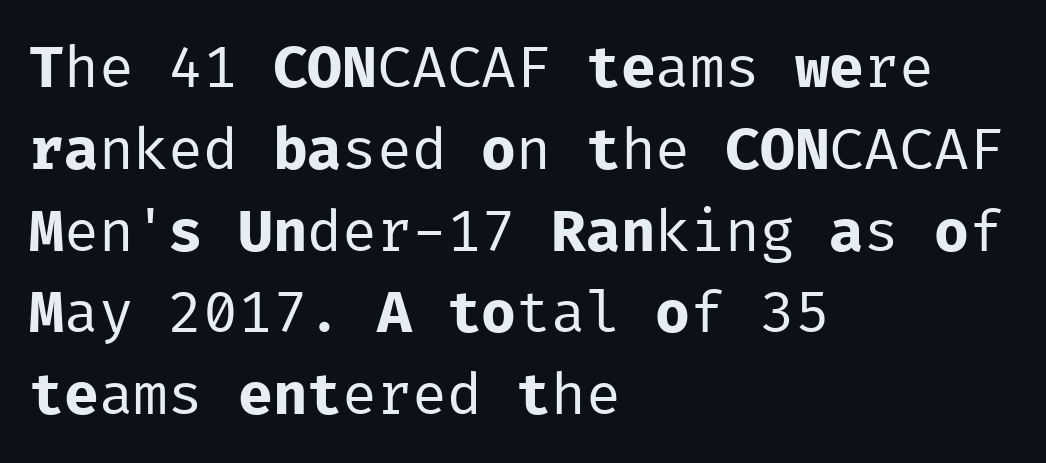
Q: Is the text bold? A: No.
Q: Is the text italic (slanted)? A: No, it is upright.
Q: Is the typeface a serif or a sans-serif typeface? A: Sans-serif.
Q: Is the text underlined? A: No.
Q: How is the paragraph aligned? A: Left-aligned.
Q: Is the spacing between letters normal or unusually wide? A: Normal.
Q: Is the spacing between lines tight, normal or loose? A: Normal.
Q: Width (condensed, normal, or wide)? A: Normal.
Q: Stroke contrast? A: Low.
Q: x-height? A: Medium.
Q: Monospaced? A: Yes.
